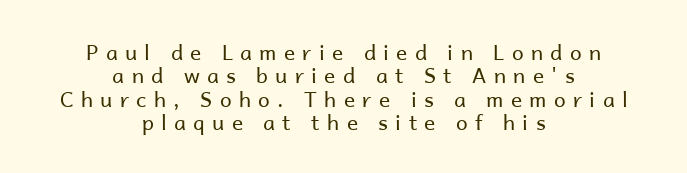
The image shows 21 px text type, upright; set centered, tight line spacing (1.11x), unusually wide letter spacing (+0.35 em), not underlined.
